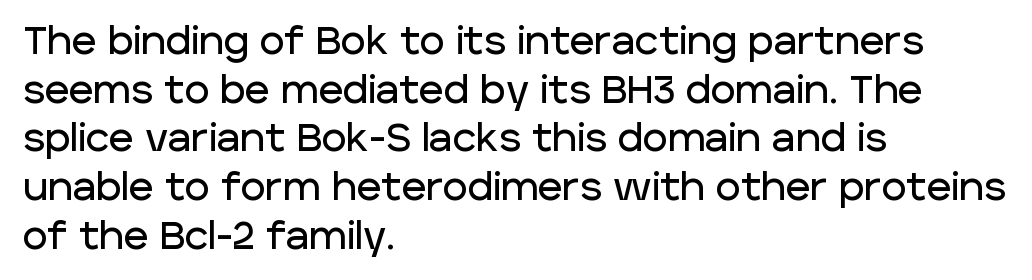
A typesetter would mark this as roman, not italic. Are there feet on the stems? There aren't — it's a sans. The space beneath each line is pristine and unruled. The paragraph has a hard left edge and a soft right edge. You could not count columns in this text — the font is proportionally spaced. The rendering keeps characters at their native spacing.
